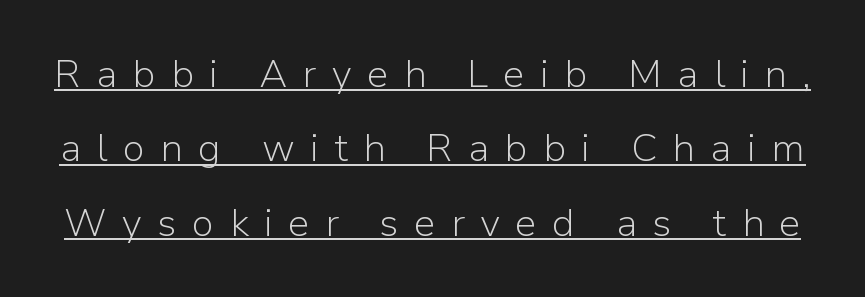
{"serif": "no", "italic": "no", "bold": "no", "weight": "light", "width": "normal", "stroke_contrast": "low", "x_height": "medium", "monospaced": "no", "underline": "yes", "line_spacing": "loose", "line_spacing_ratio": 1.91, "letter_spacing": "wide", "letter_spacing_em": 0.39, "glyph_px": 39}
